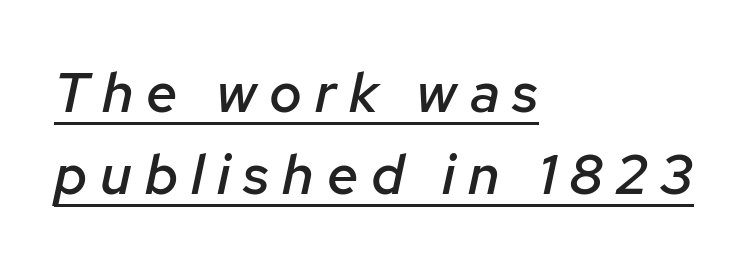
The image shows 56 px semibold type, italic (leaning right); set left-aligned, normal line spacing (1.47x), unusually wide letter spacing (+0.23 em), underlined; low stroke contrast and a medium x-height.
